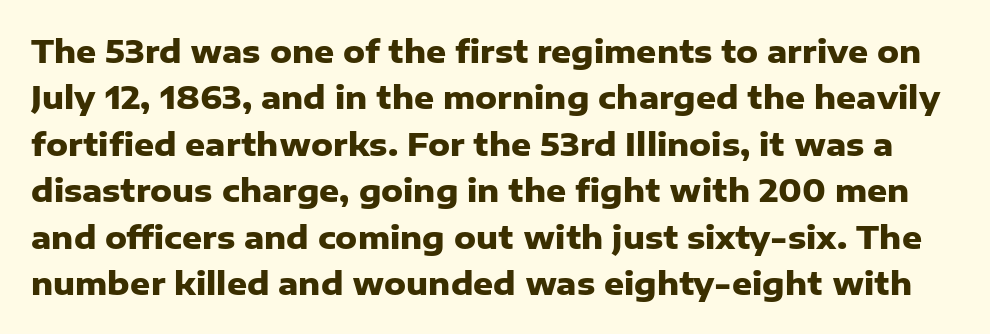
{"serif": "no", "italic": "no", "bold": "yes", "weight": "heavy", "width": "normal", "stroke_contrast": "low", "x_height": "medium", "monospaced": "no", "underline": "no", "line_spacing": "normal", "line_spacing_ratio": 1.5, "letter_spacing": "normal", "letter_spacing_em": 0.0, "glyph_px": 31}
